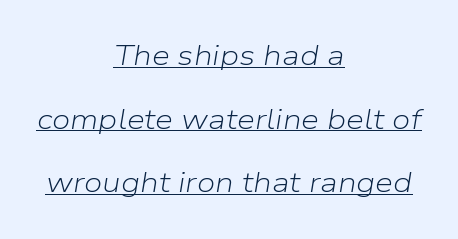
Q: Is the text bold? A: No.
Q: Is the text italic (slanted)? A: Yes, it leans right by about 9 degrees.
Q: Is the text underlined? A: Yes.
Q: How is the paragraph aligned? A: Centered.
Q: Is the spacing between letters normal or unusually wide? A: Normal.
Q: Is the spacing between lines tight, normal or loose? A: Loose.
Q: Width (condensed, normal, or wide)? A: Normal.
Q: Stroke contrast? A: Low.
Q: x-height? A: Medium.
Q: Monospaced? A: No.
